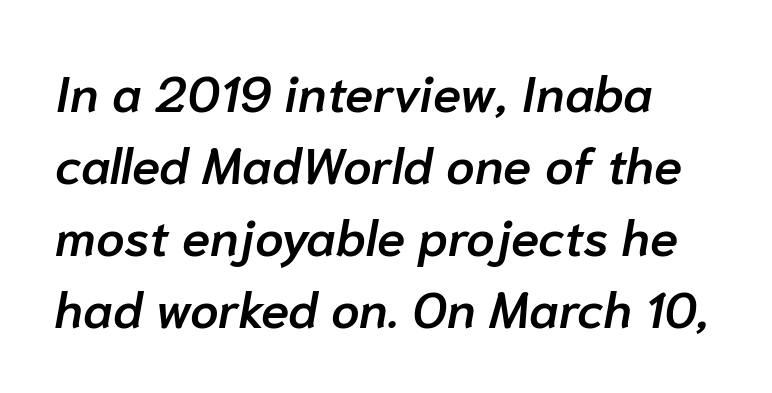
{"italic": "yes", "lean": "right", "slant_degrees": 10, "bold": "semi", "weight": "semibold", "width": "normal", "stroke_contrast": "low", "x_height": "medium", "monospaced": "no", "underline": "no", "line_spacing": "normal", "line_spacing_ratio": 1.41, "letter_spacing": "normal", "letter_spacing_em": 0.0, "glyph_px": 51}
